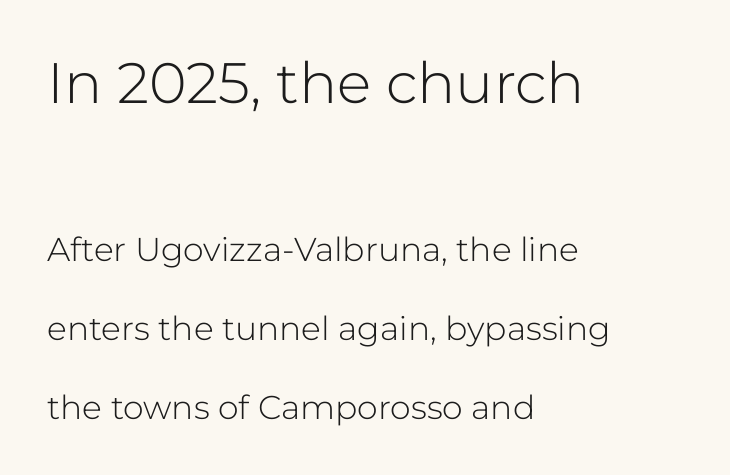
Tracking here is standard; glyphs follow each other at the usual distance. The space directly below the letters is spotless. A typesetter would mark this as roman, not italic. Layout note: lines flush left. The letters advance in unequal steps, a hallmark of proportional type.
